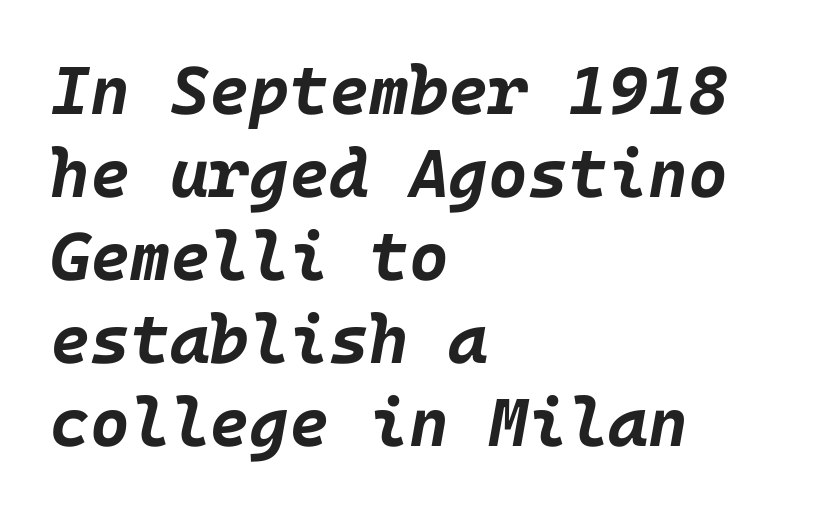
Short note: letters normally spaced. Chunky letters — that's bold for sure. Descenders hang freely into open space. If you drew a line through each stem, it would be angled. These lines stack with their left ends in a neat column.
